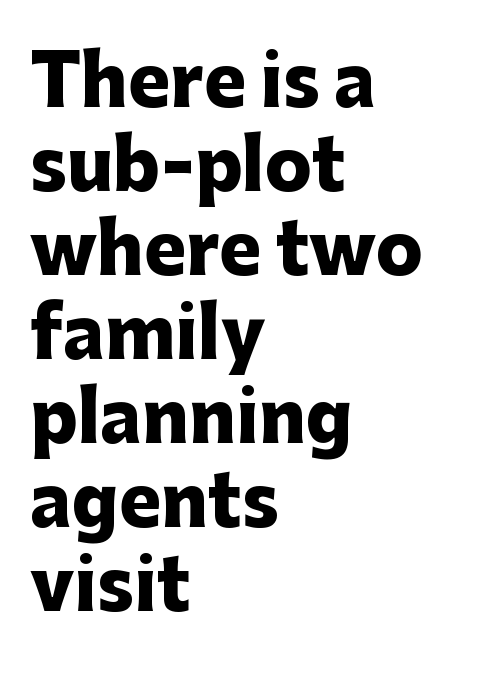
The image shows 70 px heavy sans-serif type, upright; set left-aligned, line spacing 1.2x, normal letter spacing, not underlined; low stroke contrast and a medium x-height.
